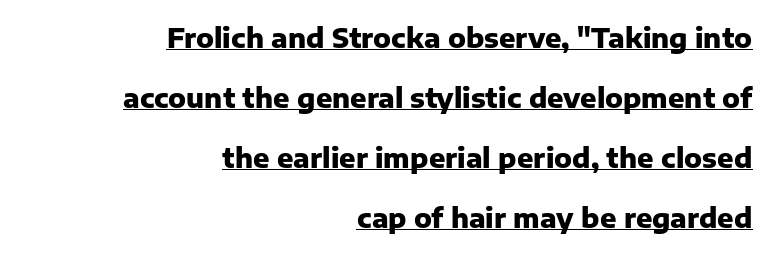
Q: Is the text bold? A: Yes.
Q: Is the text italic (slanted)? A: No, it is upright.
Q: Is the text underlined? A: Yes.
Q: How is the paragraph aligned? A: Right-aligned.
Q: Is the spacing between letters normal or unusually wide? A: Normal.
Q: Is the spacing between lines tight, normal or loose? A: Loose.
